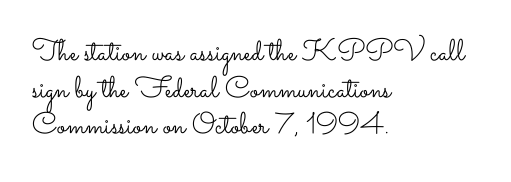
Q: Is the text bold? A: No.
Q: Is the text italic (slanted)? A: Yes.
Q: Is the text underlined? A: No.
Q: How is the paragraph aligned? A: Left-aligned.
Q: Is the spacing between letters normal or unusually wide? A: Normal.
Q: Width (condensed, normal, or wide)? A: Wide.
Q: Stroke contrast? A: Low.
Q: x-height? A: Small.
Q: Monospaced? A: No.
